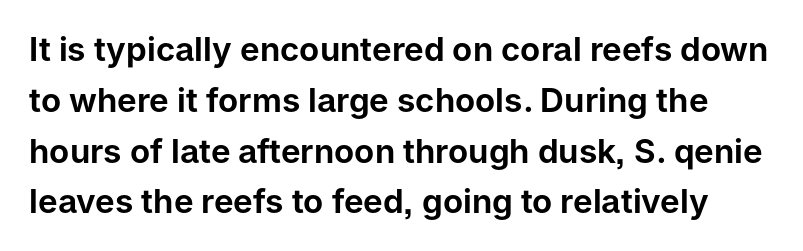
{"serif": "no", "italic": "no", "width": "normal", "stroke_contrast": "low", "x_height": "medium", "monospaced": "no", "underline": "no", "line_spacing": "normal", "line_spacing_ratio": 1.54, "letter_spacing": "normal", "letter_spacing_em": 0.0, "glyph_px": 33}
